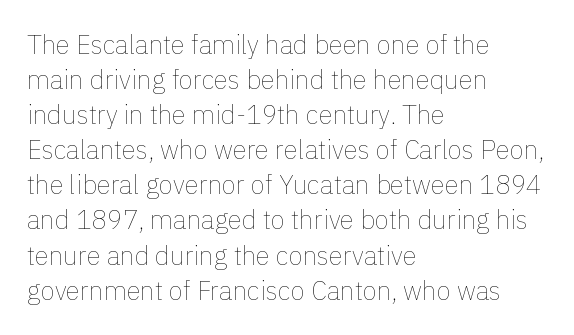
Q: Is the text bold? A: No.
Q: Is the text italic (slanted)? A: No, it is upright.
Q: Is the text underlined? A: No.
Q: How is the paragraph aligned? A: Left-aligned.
Q: Is the spacing between letters normal or unusually wide? A: Normal.
Q: Is the spacing between lines tight, normal or loose? A: Normal.
